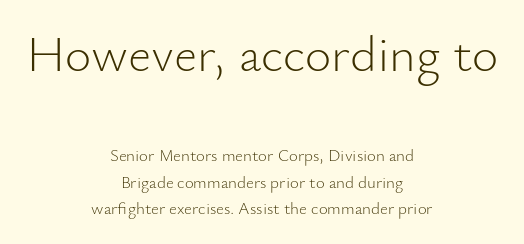
The image shows 51 px light sans-serif type, upright; set centered, normal line spacing (1.57x), normal letter spacing, not underlined; the first (top) block is 3.0x larger; low stroke contrast and a small x-height.
